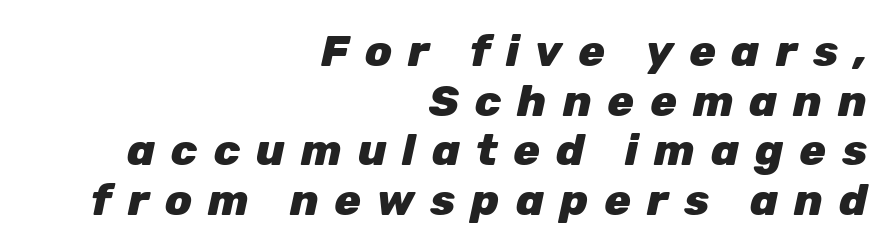
Designer's note — italics engaged. Compared with a flush-left layout, this one pins lines to the opposite, right side. Loose tracking; the words dissolve into strings of separated letters. The rendering uses natural spacing where letterforms have individual widths. The characters look thick and weighty, a clear bold. These lines huddle together more closely than default settings would place them.
